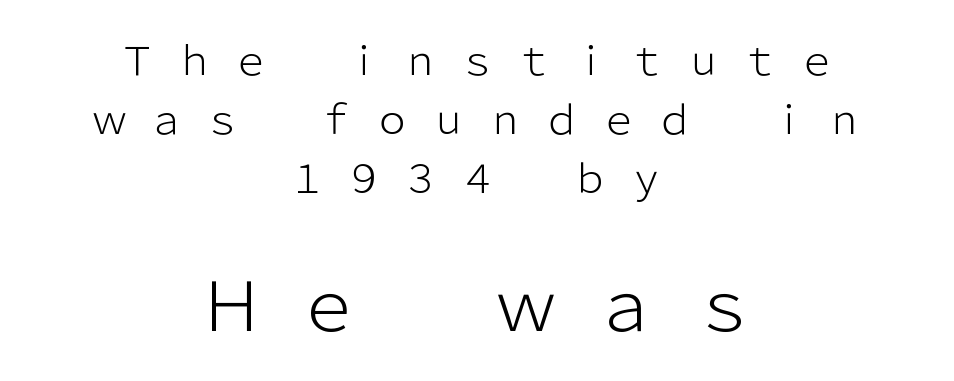
The image shows 68 px light sans-serif type, upright; set centered, normal line spacing (1.51x), unusually wide letter spacing (+0.45 em), not underlined; the second (bottom) block is 1.74x larger; low stroke contrast and a medium x-height.
